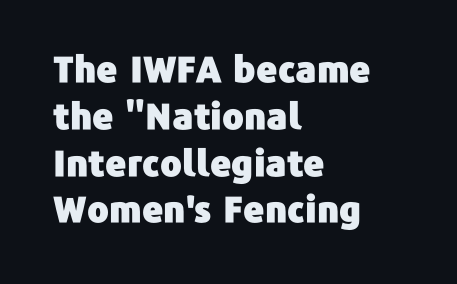
Q: Is the text italic (slanted)? A: No, it is upright.
Q: Is the typeface a serif or a sans-serif typeface? A: Sans-serif.
Q: Is the text underlined? A: No.
Q: How is the paragraph aligned? A: Left-aligned.
Q: Is the spacing between letters normal or unusually wide? A: Normal.
Q: Is the spacing between lines tight, normal or loose? A: Normal.
Q: Width (condensed, normal, or wide)? A: Normal.
Q: Stroke contrast? A: Low.
Q: x-height? A: Medium.
Q: Monospaced? A: No.
